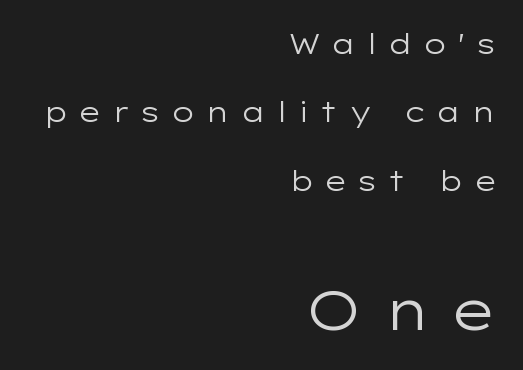
Q: Is the text bold? A: No.
Q: Is the text italic (slanted)? A: No, it is upright.
Q: Is the typeface a serif or a sans-serif typeface? A: Sans-serif.
Q: Is the text underlined? A: No.
Q: How is the paragraph aligned? A: Right-aligned.
Q: Is the spacing between letters normal or unusually wide? A: Unusually wide.
Q: Is the spacing between lines tight, normal or loose? A: Loose.
Q: Which block of text is set in a larger size, the first (top) or the second (bottom)? A: The second (bottom) one.
Q: Width (condensed, normal, or wide)? A: Wide.
Q: Stroke contrast? A: Low.
Q: x-height? A: Medium.
Q: Monospaced? A: No.
